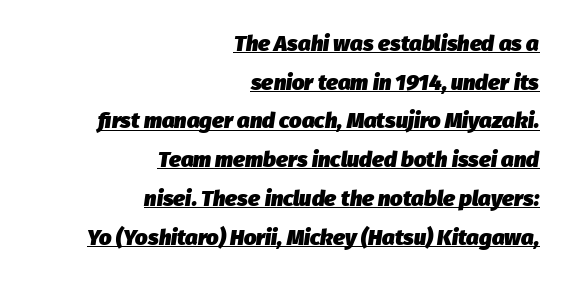
Q: Is the text bold? A: Yes.
Q: Is the text italic (slanted)? A: Yes, it leans right by about 8 degrees.
Q: Is the text underlined? A: Yes.
Q: How is the paragraph aligned? A: Right-aligned.
Q: Is the spacing between letters normal or unusually wide? A: Normal.
